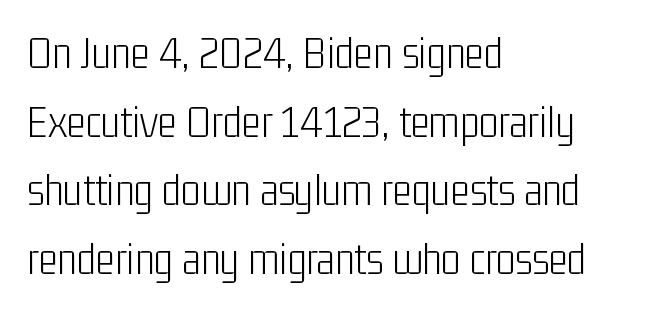
Reading down the block, your eye returns to a fixed left position each line. Underlining? Definitely not there. Each letter keeps its own natural width here, so spacing adapts to shape. Summary of vertical rhythm: regular, with standard interline spacing. Ordinary non-slanted type is in use.
